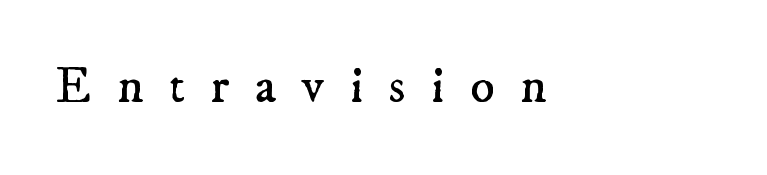
The image shows 51 px regular-weight serif type; set left-aligned, unusually wide letter spacing (+0.5 em), not underlined; low stroke contrast and a small x-height.
